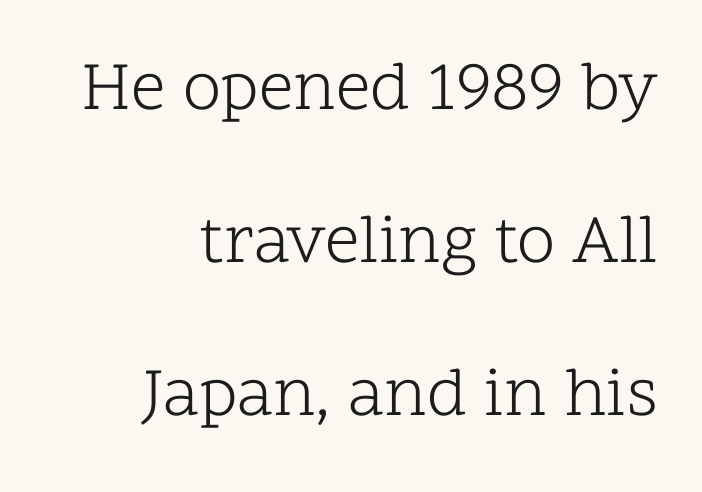
{"serif": "yes", "italic": "no", "bold": "no", "weight": "light", "width": "normal", "stroke_contrast": "low", "x_height": "medium", "monospaced": "no", "underline": "no", "align": "right", "line_spacing": "loose", "line_spacing_ratio": 2.22, "letter_spacing": "normal", "letter_spacing_em": 0.0, "glyph_px": 69}
